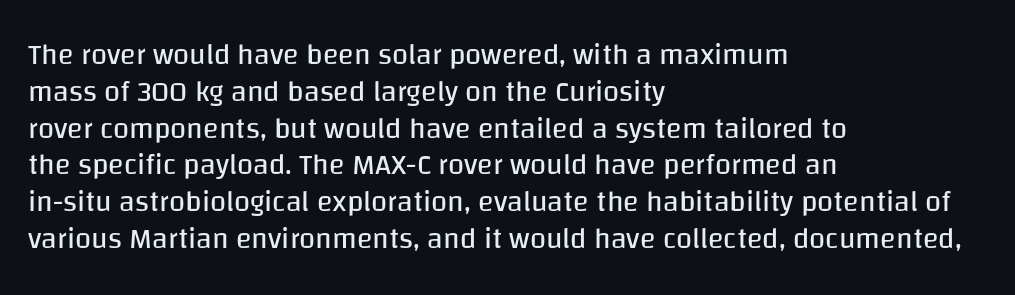
The gap between lines stays unmarked. Honestly, the letter spacing is just normal — you wouldn't notice it. Do the characters align in a grid? No, the font is proportional. The paragraph has a hard left edge and a soft right edge. Font category for this specimen: sans-serif.
